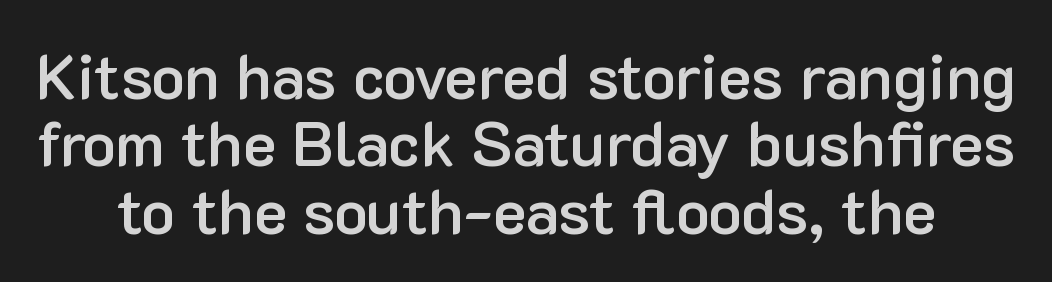
{"serif": "no", "italic": "no", "bold": "semi", "weight": "semibold", "width": "normal", "stroke_contrast": "low", "x_height": "medium", "monospaced": "no", "underline": "no", "line_spacing": "tight", "line_spacing_ratio": 1.07, "letter_spacing": "normal", "letter_spacing_em": 0.0, "glyph_px": 63}
